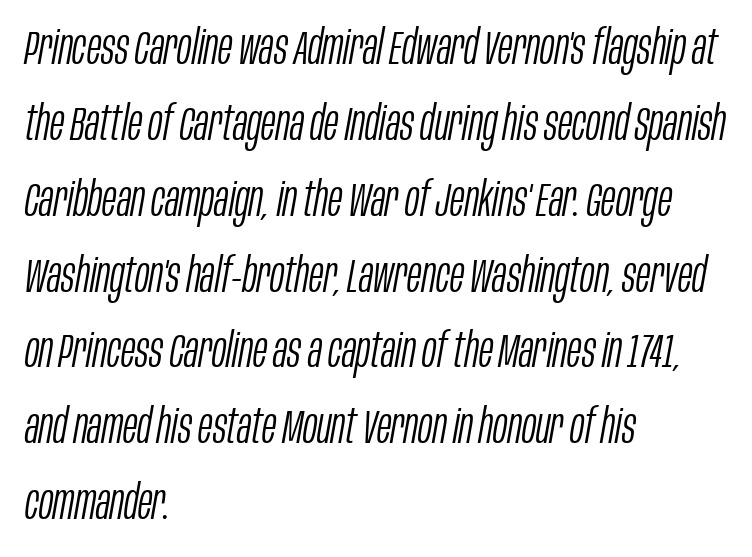
Caption: multi-line text, flush left, ragged right. The whole block is typeset with a tilt. Stems and bowls with no extra thickness — not bold. Note the varied advance widths — an 'i' is clearly narrower than an 'm'. The specimen omits any rule beneath the text block's lines.
